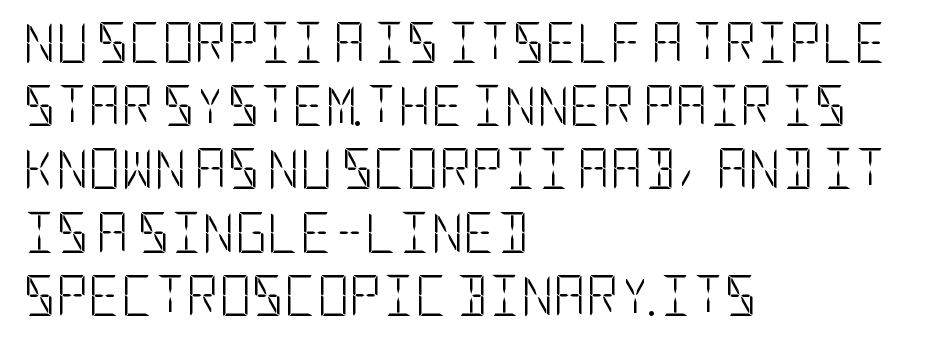
Q: Is the text bold? A: No.
Q: Is the text italic (slanted)? A: No, it is upright.
Q: Is the typeface a serif or a sans-serif typeface? A: Sans-serif.
Q: Is the text underlined? A: No.
Q: How is the paragraph aligned? A: Left-aligned.
Q: Is the spacing between letters normal or unusually wide? A: Normal.
Q: Is the spacing between lines tight, normal or loose? A: Normal.
Q: Width (condensed, normal, or wide)? A: Condensed.
Q: Stroke contrast? A: Low.
Q: x-height? A: Large.
